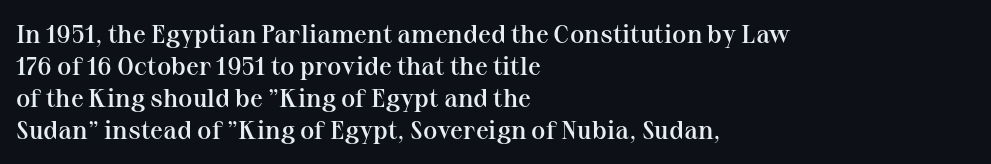
{"italic": "no", "bold": "semi", "underline": "no", "align": "left", "line_spacing_ratio": 1.23, "letter_spacing": "normal", "letter_spacing_em": 0.0, "glyph_px": 26}
